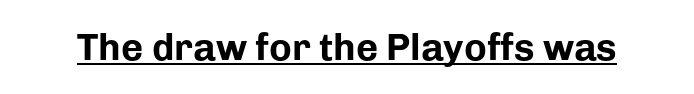
Quick note: underline on. Nope, not italic — everything's standing straight. Think of a printed novel: that variable character pitch is what you see here. Tracking value appears to be zero — textbook default spacing. Weight check: bold — yes, fully. Classification — sans serif.
